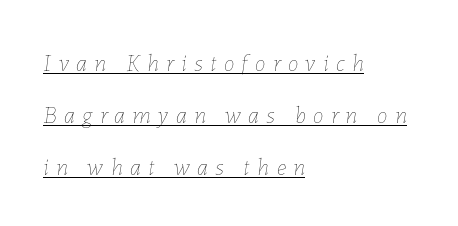
The lettering is marked with a stroke running underneath it. There's an unmistakable incline to the writing here. The line-height multiplier appears high, well above default. Compared with a typical body face, this is equally light or lighter still. Where is the straight margin? On the left.
